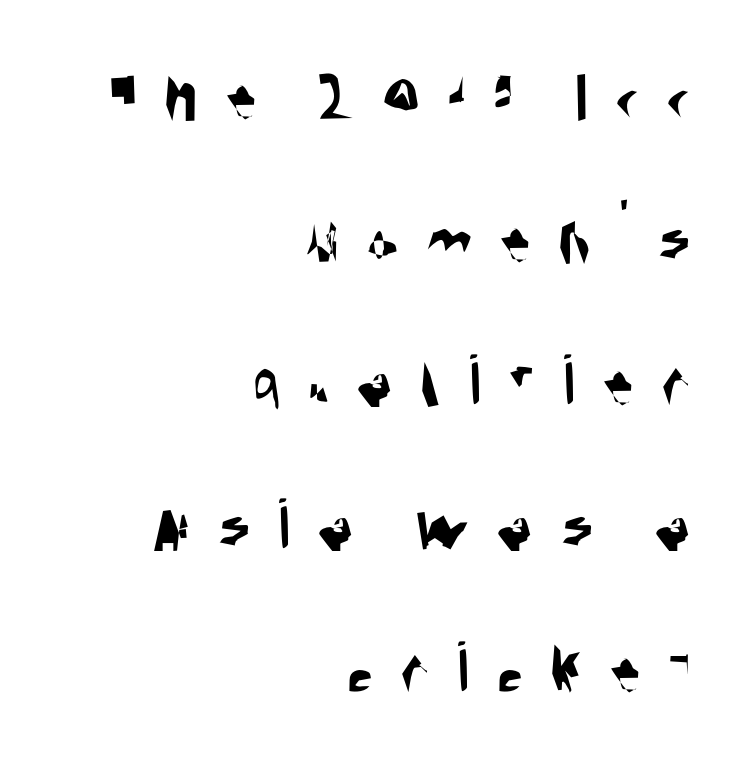
Q: Is the typeface a serif or a sans-serif typeface? A: Sans-serif.
Q: Is the text underlined? A: No.
Q: How is the paragraph aligned? A: Right-aligned.
Q: Is the spacing between letters normal or unusually wide? A: Unusually wide.
Q: Is the spacing between lines tight, normal or loose? A: Loose.
Q: Width (condensed, normal, or wide)? A: Condensed.
Q: Stroke contrast? A: Medium.
Q: x-height? A: Large.
Q: Monospaced? A: No.
